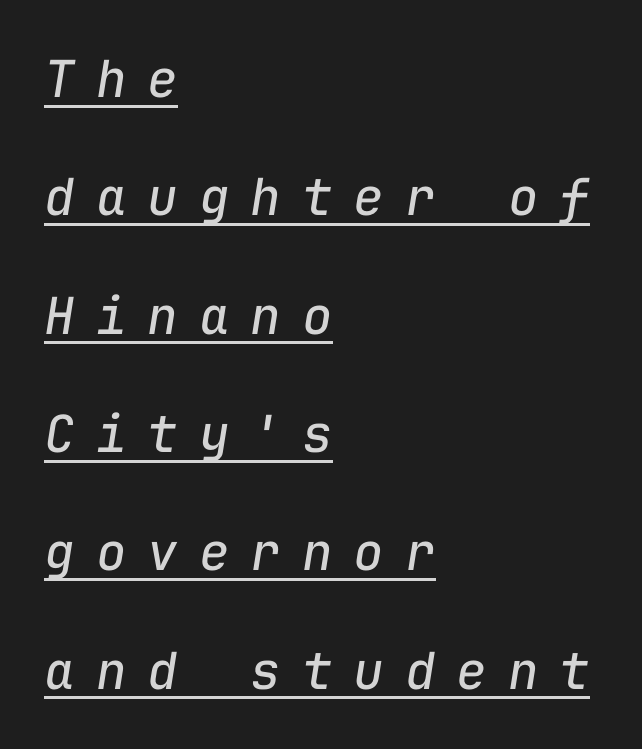
{"italic": "yes", "lean": "right", "slant_degrees": 9, "bold": "no", "weight": "regular", "width": "normal", "stroke_contrast": "low", "x_height": "medium", "monospaced": "yes", "underline": "yes", "align": "left", "line_spacing": "loose", "line_spacing_ratio": 2.32, "letter_spacing": "wide", "letter_spacing_em": 0.41, "glyph_px": 51}
